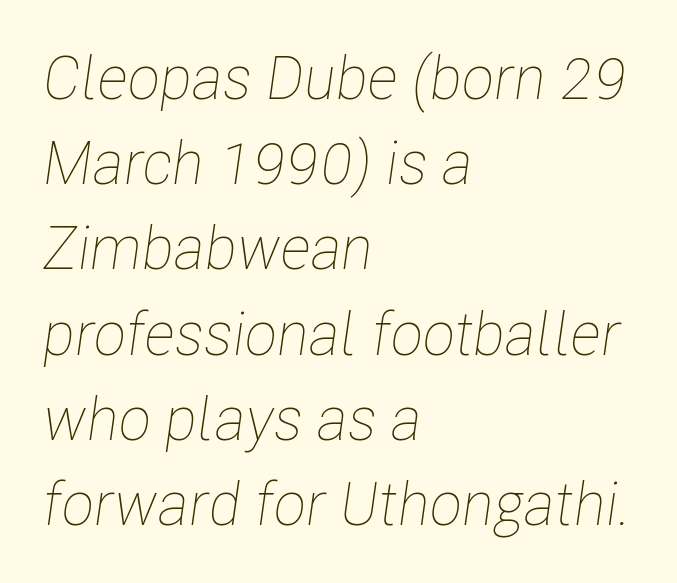
Would a proofreader flag this as italicized? Yes. The face used here is proportionally spaced, like ordinary book or web type. No chunkiness to these letters — they're not bold. Descenders are the only things crossing below the line.
